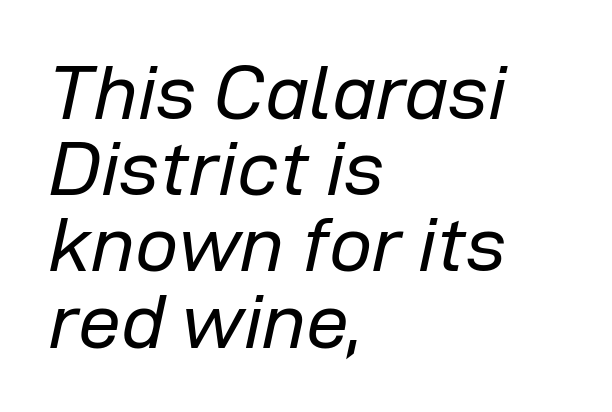
The image shows 77 px regular-weight type, italic (leaning right); set left-aligned, tight line spacing (0.99x), normal letter spacing, not underlined; low stroke contrast and a medium x-height.
